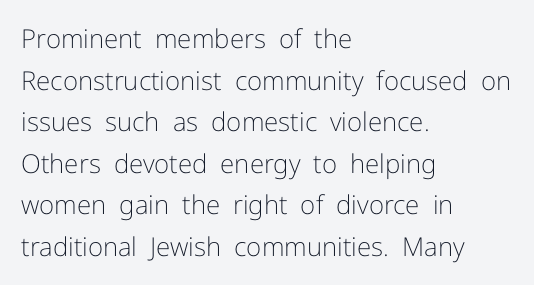
The image shows 26 px text type, upright; set left-aligned, normal line spacing (1.6x), normal letter spacing, not underlined.
